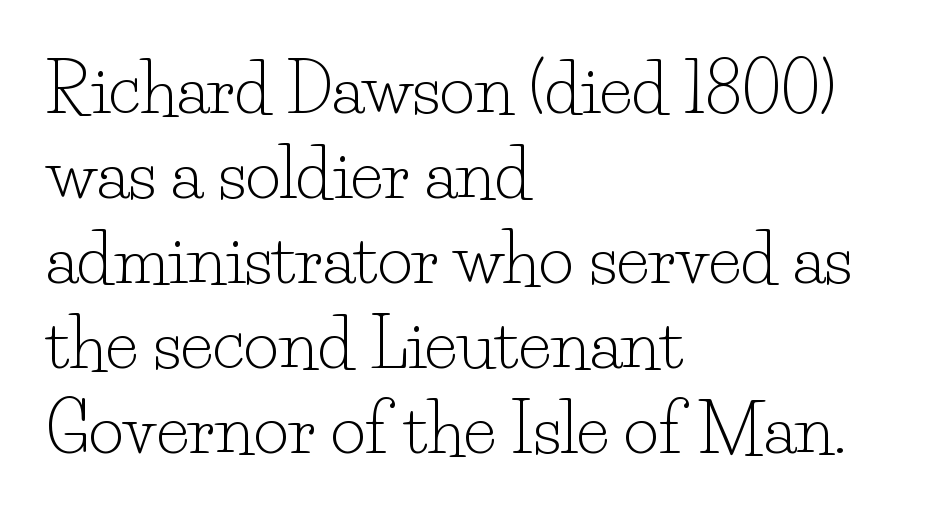
Q: Is the text bold? A: No.
Q: Is the text italic (slanted)? A: No, it is upright.
Q: Is the typeface a serif or a sans-serif typeface? A: Serif.
Q: Is the text underlined? A: No.
Q: How is the paragraph aligned? A: Left-aligned.
Q: Is the spacing between letters normal or unusually wide? A: Normal.
Q: Is the spacing between lines tight, normal or loose? A: Normal.
Q: Width (condensed, normal, or wide)? A: Normal.
Q: Stroke contrast? A: Low.
Q: x-height? A: Small.
Q: Monospaced? A: No.
